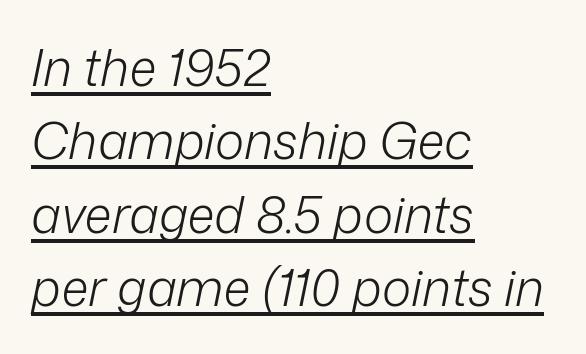
The rendering uses a moderate line-height, typical for paragraphs. The strokes carry an ordinary text weight at most. The glyphs are accompanied by a horizontal stroke just below them. The face used here is proportionally spaced, like ordinary book or web type. The paragraph has a hard left edge and a soft right edge.
